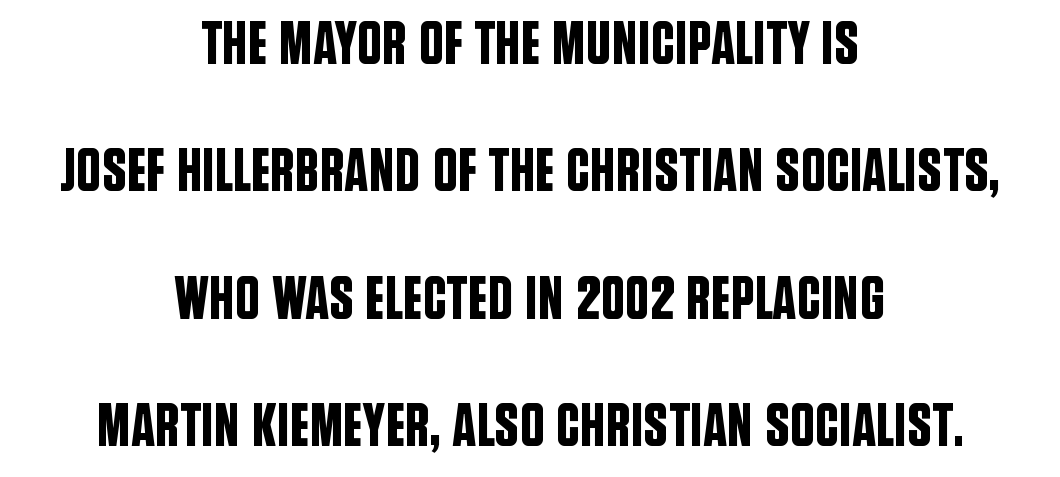
Q: Is the text italic (slanted)? A: No, it is upright.
Q: Is the typeface a serif or a sans-serif typeface? A: Sans-serif.
Q: Is the text underlined? A: No.
Q: How is the paragraph aligned? A: Centered.
Q: Is the spacing between letters normal or unusually wide? A: Normal.
Q: Is the spacing between lines tight, normal or loose? A: Loose.
Q: Width (condensed, normal, or wide)? A: Condensed.
Q: Stroke contrast? A: Low.
Q: x-height? A: Large.
Q: Monospaced? A: No.
